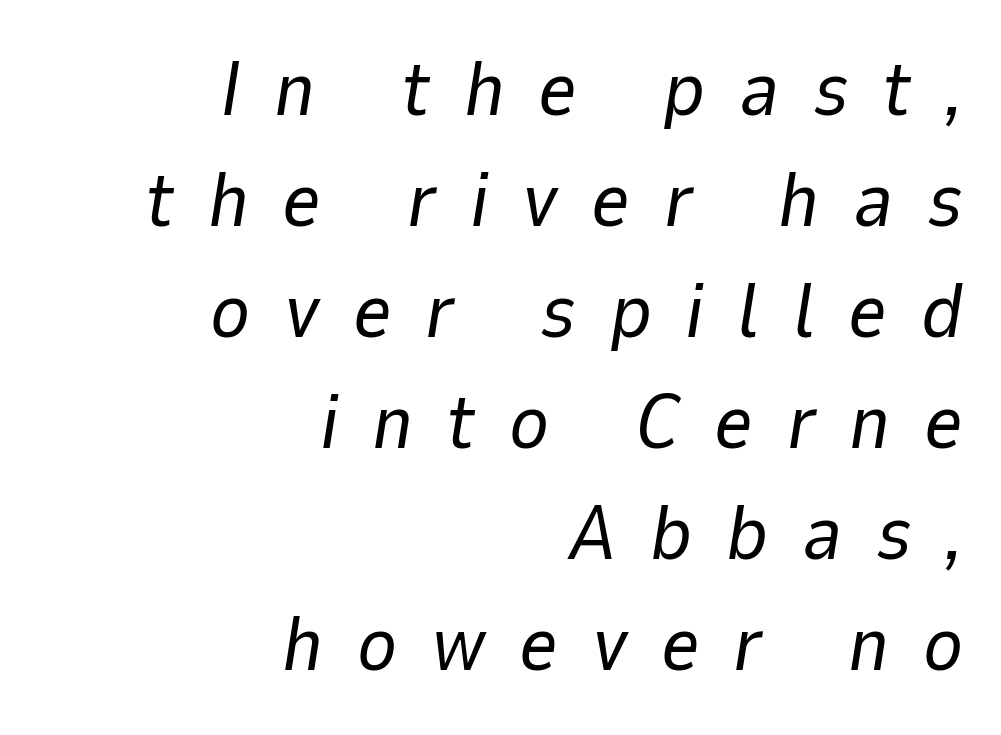
{"italic": "yes", "lean": "right", "slant_degrees": 9, "bold": "no", "weight": "regular", "width": "normal", "stroke_contrast": "low", "x_height": "medium", "monospaced": "no", "underline": "no", "align": "right", "line_spacing": "normal", "line_spacing_ratio": 1.46, "letter_spacing": "wide", "letter_spacing_em": 0.44, "glyph_px": 76}
